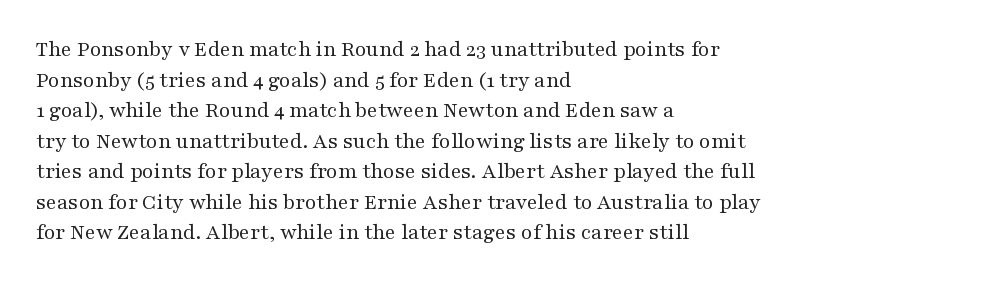
Q: Is the text bold? A: No.
Q: Is the text italic (slanted)? A: No, it is upright.
Q: Is the text underlined? A: No.
Q: How is the paragraph aligned? A: Left-aligned.
Q: Is the spacing between letters normal or unusually wide? A: Normal.
Q: Is the spacing between lines tight, normal or loose? A: Normal.
